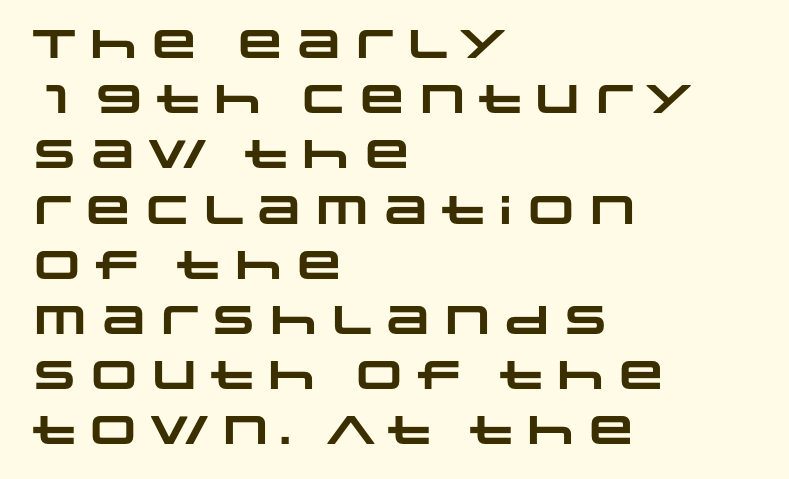
The image shows 40 px heavy, wide sans-serif type; set left-aligned, normal line spacing (1.38x), normal letter spacing, not underlined; low stroke contrast and a large x-height.
